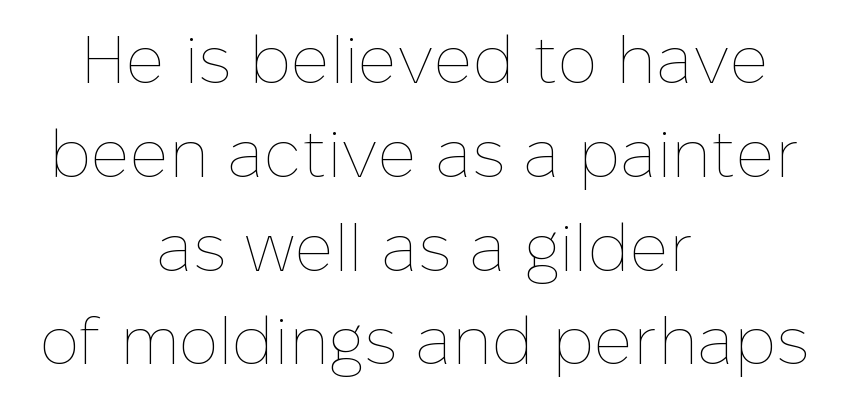
{"italic": "no", "bold": "no", "weight": "thin", "width": "normal", "stroke_contrast": "low", "x_height": "medium", "monospaced": "no", "underline": "no", "align": "center", "line_spacing": "normal", "line_spacing_ratio": 1.4, "letter_spacing": "normal", "letter_spacing_em": 0.0, "glyph_px": 67}
